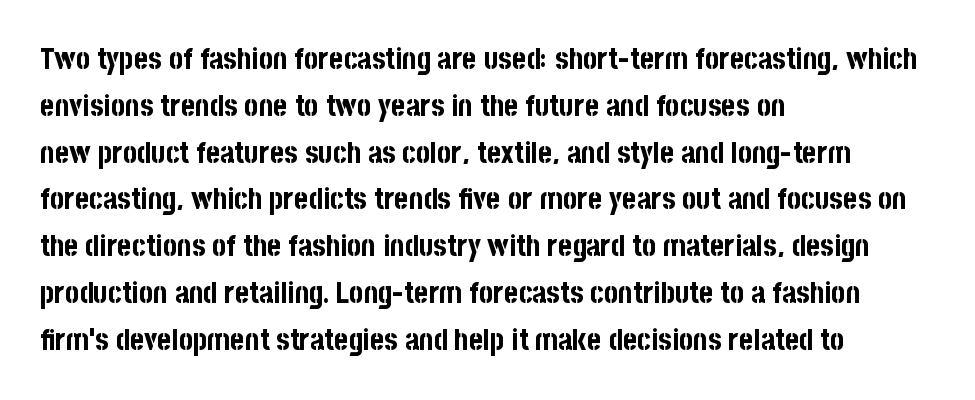
Posture: vertical. The words here are not underlined. Spacing verdict: proportional, widths tailored to each character. Here the glyphs are tracked normally, forming tight word shapes. Type style note: lacks serifs.
